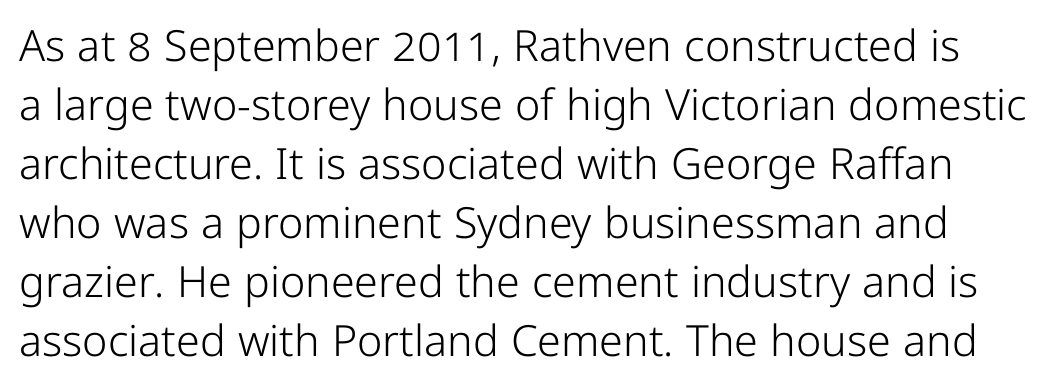
The image shows 43 px light, condensed sans-serif type, upright; set normal line spacing (1.37x), normal letter spacing, not underlined; low stroke contrast and a medium x-height.
